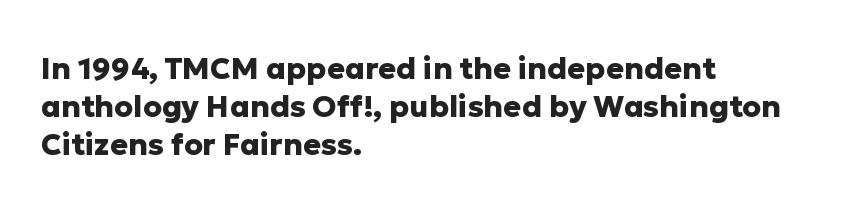
Q: Is the text bold? A: Yes.
Q: Is the text italic (slanted)? A: No, it is upright.
Q: Is the typeface a serif or a sans-serif typeface? A: Sans-serif.
Q: Is the text underlined? A: No.
Q: How is the paragraph aligned? A: Left-aligned.
Q: Is the spacing between letters normal or unusually wide? A: Normal.
Q: Is the spacing between lines tight, normal or loose? A: Normal.
Q: Width (condensed, normal, or wide)? A: Normal.
Q: Stroke contrast? A: Low.
Q: x-height? A: Medium.
Q: Monospaced? A: No.
